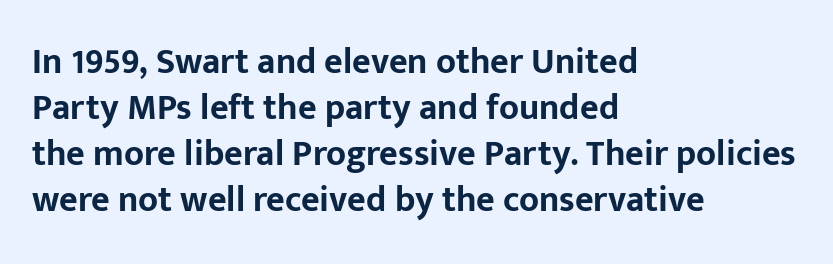
The image shows 36 px bold sans-serif type, upright; set left-aligned, normal line spacing (1.28x), normal letter spacing, not underlined; low stroke contrast and a medium x-height.
